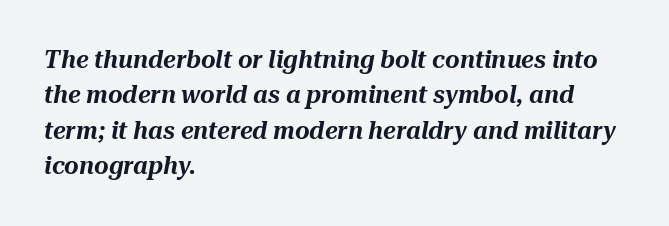
{"italic": "yes", "lean": "right", "slant_degrees": 10, "underline": "no", "align": "left", "line_spacing": "normal", "line_spacing_ratio": 1.42, "letter_spacing": "normal", "letter_spacing_em": 0.0, "glyph_px": 25}
